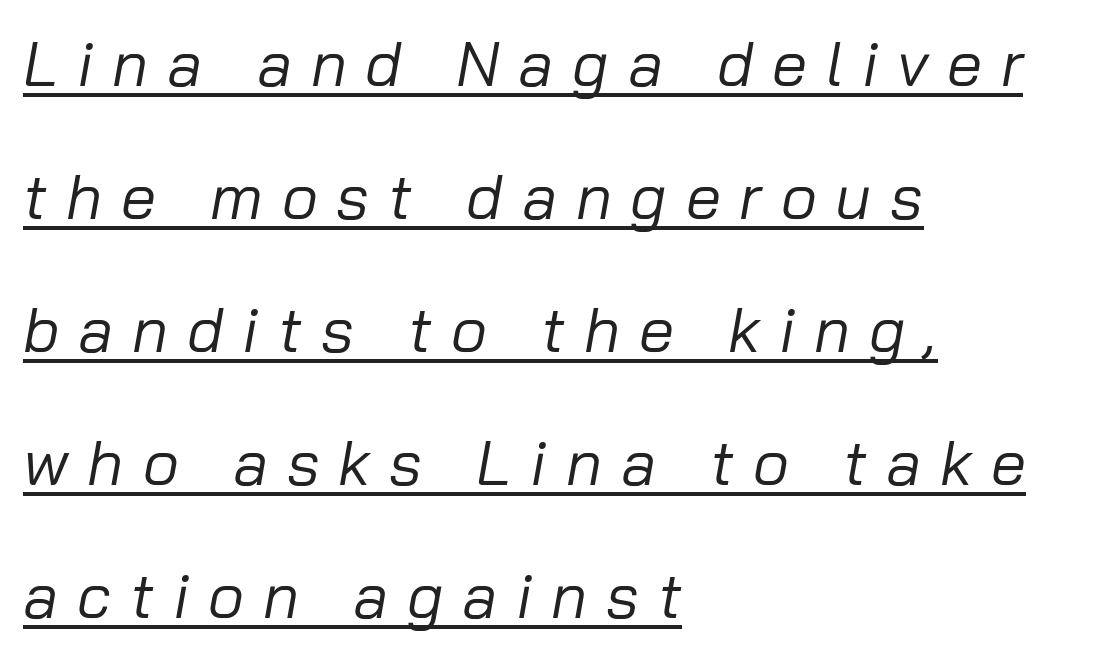
{"italic": "yes", "lean": "right", "slant_degrees": 10, "bold": "no", "weight": "regular", "width": "normal", "stroke_contrast": "low", "x_height": "medium", "monospaced": "no", "underline": "yes", "align": "left", "line_spacing": "loose", "line_spacing_ratio": 2.11, "letter_spacing": "wide", "letter_spacing_em": 0.3, "glyph_px": 63}
